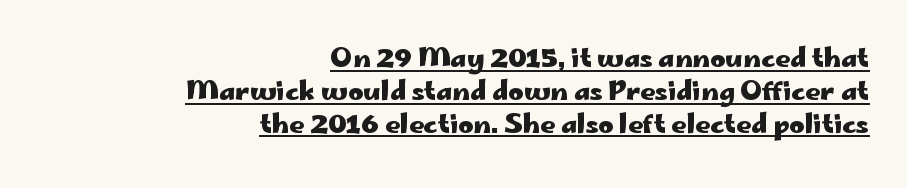
{"italic": "no", "bold": "yes", "underline": "yes", "align": "right", "line_spacing": "normal", "line_spacing_ratio": 1.26, "letter_spacing": "normal", "letter_spacing_em": 0.0, "glyph_px": 26}
